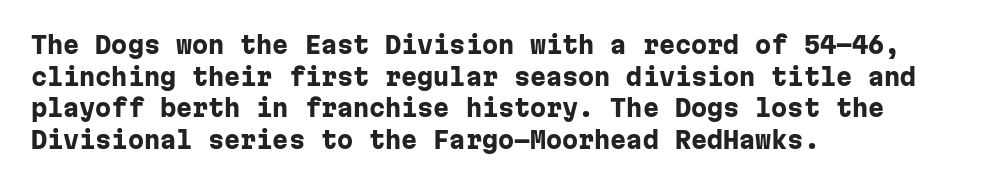
The image shows 23 px bold type, upright; set left-aligned, normal line spacing (1.38x), normal letter spacing, not underlined.
